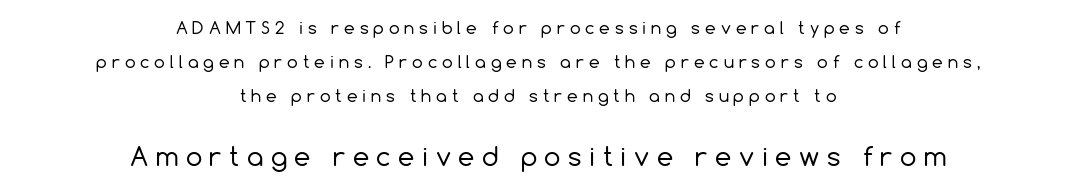
{"italic": "no", "bold": "no", "underline": "no", "align": "center", "line_spacing": "loose", "line_spacing_ratio": 2.01, "letter_spacing": "wide", "letter_spacing_em": 0.29, "larger_block": "second", "size_ratio": 1.53, "glyph_px": 26}
